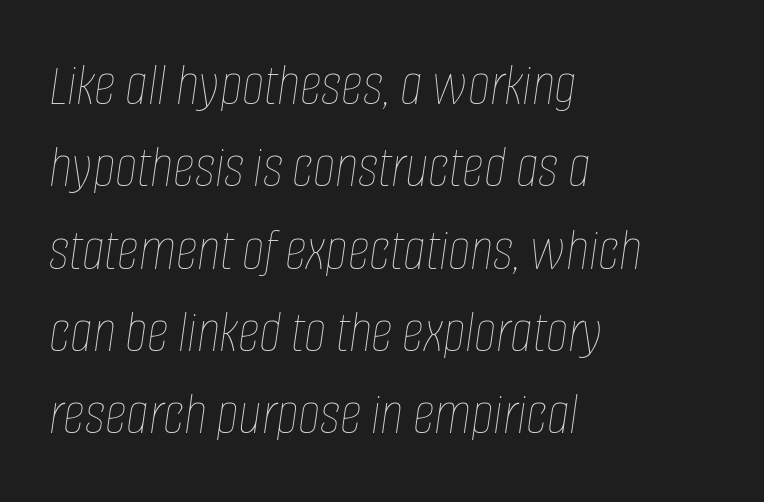
{"italic": "yes", "lean": "right", "slant_degrees": 8, "bold": "no", "weight": "thin", "width": "condensed", "stroke_contrast": "low", "x_height": "large", "monospaced": "no", "underline": "no", "align": "left", "line_spacing": "normal", "line_spacing_ratio": 1.35, "letter_spacing": "normal", "letter_spacing_em": 0.0, "glyph_px": 61}
